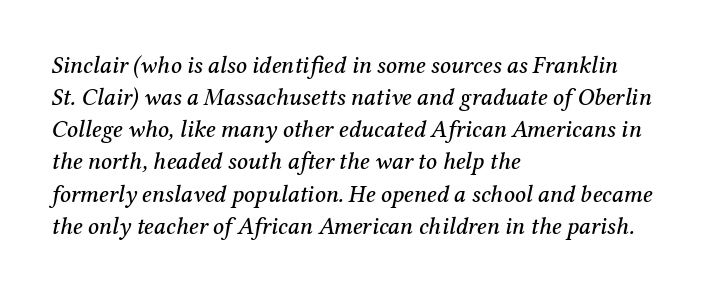
Q: Is the text italic (slanted)? A: Yes, it leans right by about 12 degrees.
Q: Is the text underlined? A: No.
Q: How is the paragraph aligned? A: Left-aligned.
Q: Is the spacing between letters normal or unusually wide? A: Normal.
Q: Is the spacing between lines tight, normal or loose? A: Normal.
